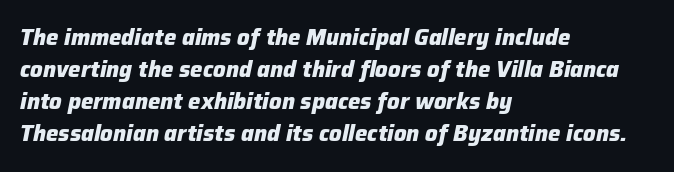
This sample uses an oblique cut, with every glyph tilted off the vertical. Whoever set this chose a conventional vertical rhythm. The passage is arranged the way most books set body copy — flush left. Observe the ordinary spacing: letters are neighbours, not strangers.
